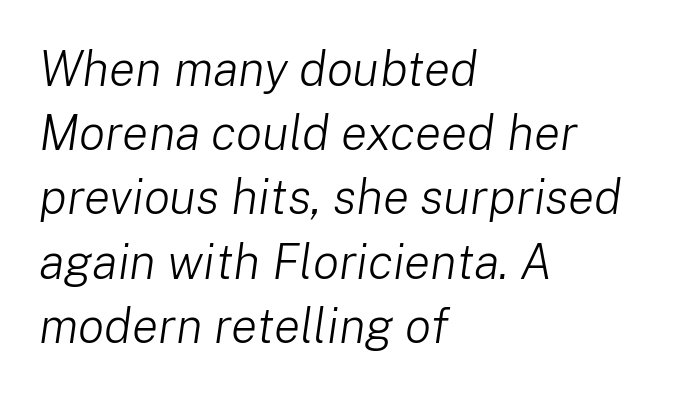
What's the leading like? Ordinary, nothing unusual. The baseline area is clear. Is the type heavy? It reads as light-to-regular instead. Character widths vary here, with narrow letters taking less room than wide ones. The passage is arranged the way most books set body copy — flush left. The letters sit at their default tracking, neither squeezed nor spread.
